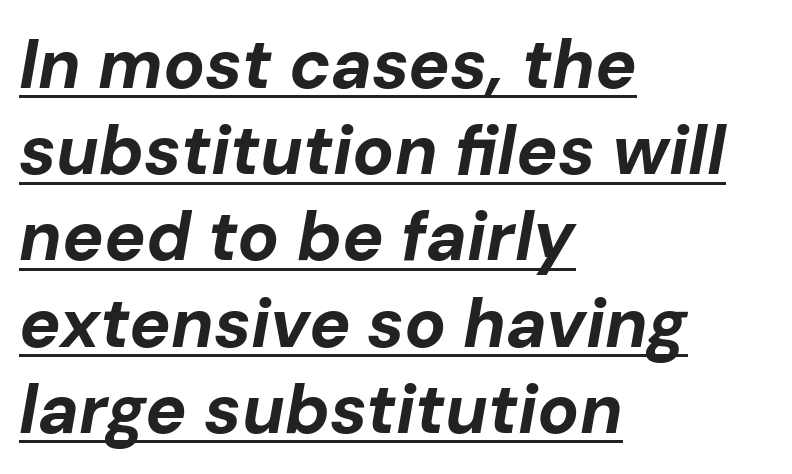
The image shows 69 px bold type, italic (leaning right); set left-aligned, normal line spacing (1.25x), normal letter spacing, underlined; low stroke contrast and a medium x-height.
